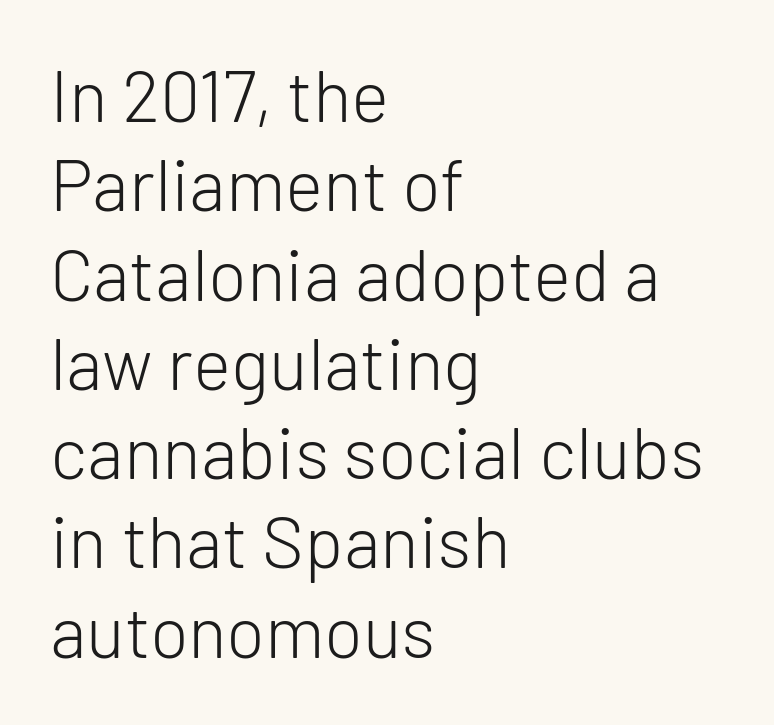
The image shows 72 px light sans-serif type, upright; set left-aligned, line spacing 1.24x, normal letter spacing, not underlined; low stroke contrast and a medium x-height.
